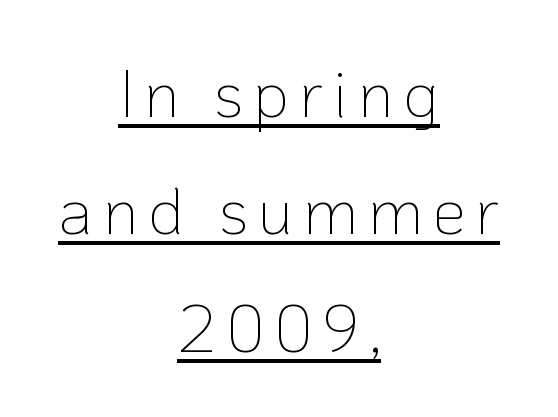
{"serif": "no", "italic": "no", "bold": "no", "weight": "thin", "width": "normal", "stroke_contrast": "low", "x_height": "medium", "monospaced": "no", "underline": "yes", "align": "center", "line_spacing_ratio": 1.78, "glyph_px": 66}
